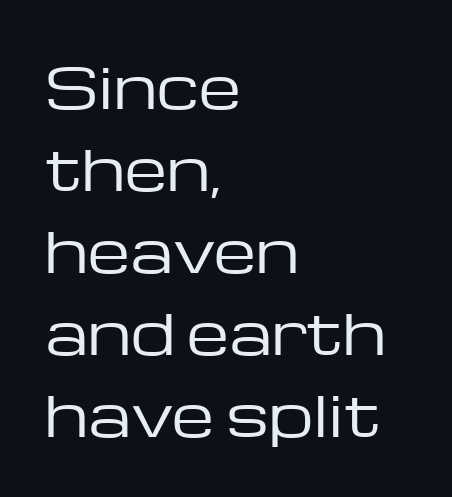
Q: Is the text bold? A: No.
Q: Is the text italic (slanted)? A: No, it is upright.
Q: Is the typeface a serif or a sans-serif typeface? A: Sans-serif.
Q: Is the text underlined? A: No.
Q: How is the paragraph aligned? A: Left-aligned.
Q: Is the spacing between letters normal or unusually wide? A: Normal.
Q: Is the spacing between lines tight, normal or loose? A: Normal.
Q: Width (condensed, normal, or wide)? A: Wide.
Q: Stroke contrast? A: Low.
Q: x-height? A: Medium.
Q: Monospaced? A: No.
